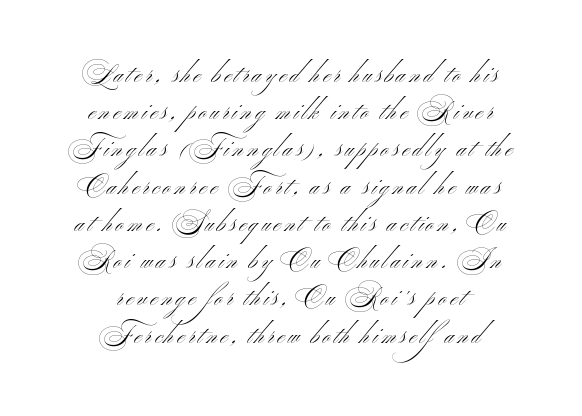
{"bold": "no", "underline": "no", "align": "center", "line_spacing": "normal", "line_spacing_ratio": 1.49, "glyph_px": 25}
